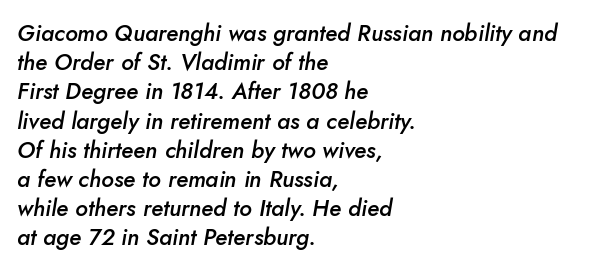
Q: Is the text bold? A: Semi-bold.
Q: Is the text italic (slanted)? A: Yes, it leans right by about 10 degrees.
Q: Is the text underlined? A: No.
Q: How is the paragraph aligned? A: Left-aligned.
Q: Is the spacing between letters normal or unusually wide? A: Normal.
Q: Is the spacing between lines tight, normal or loose? A: Normal.
